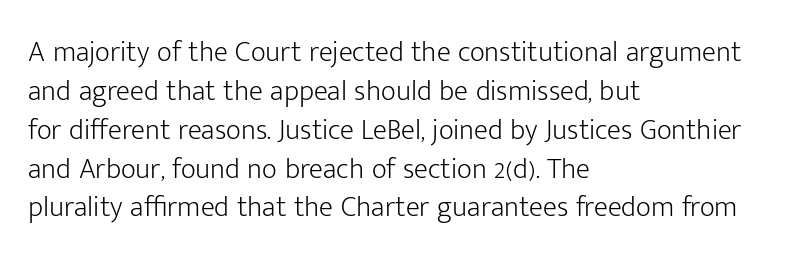
Q: Is the text bold? A: No.
Q: Is the text italic (slanted)? A: No, it is upright.
Q: Is the typeface a serif or a sans-serif typeface? A: Sans-serif.
Q: Is the text underlined? A: No.
Q: How is the paragraph aligned? A: Left-aligned.
Q: Is the spacing between letters normal or unusually wide? A: Normal.
Q: Is the spacing between lines tight, normal or loose? A: Normal.
Q: Width (condensed, normal, or wide)? A: Normal.
Q: Stroke contrast? A: Low.
Q: x-height? A: Medium.
Q: Monospaced? A: No.
